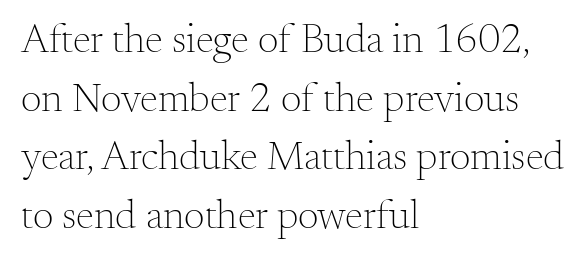
{"serif": "yes", "italic": "no", "bold": "no", "weight": "light", "width": "normal", "stroke_contrast": "medium", "x_height": "small", "monospaced": "no", "underline": "no", "align": "left", "line_spacing": "normal", "line_spacing_ratio": 1.43, "letter_spacing": "normal", "letter_spacing_em": 0.0, "glyph_px": 41}
